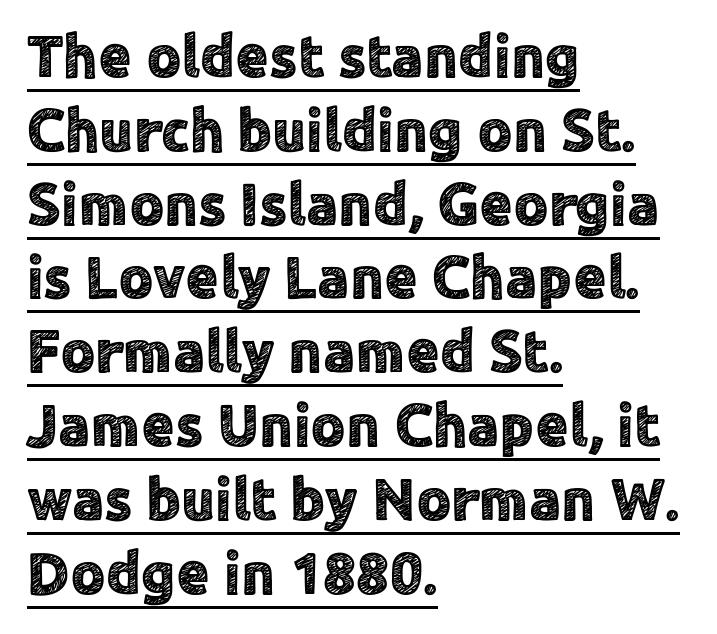
The image shows 60 px sans-serif type, upright; set left-aligned, line spacing 1.23x, normal letter spacing, underlined; a medium x-height.
